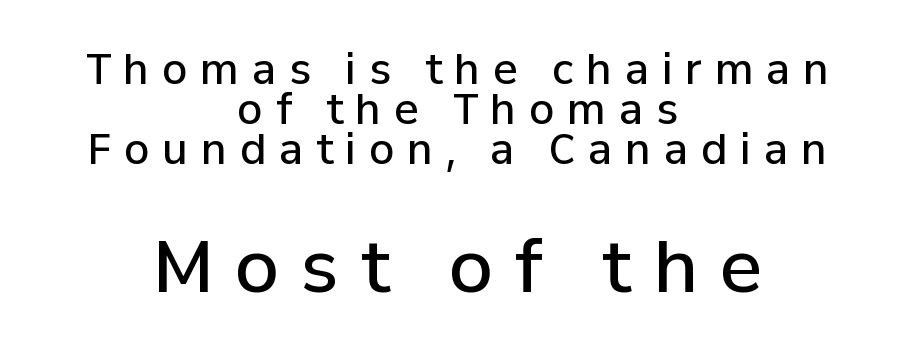
This is moderately heavy type, rendered in semibold. Quick note: interline space is minimal. Caption: expanded tracking, letters set apart. Caption: upper text group reduced, lower text group enlarged. A sans-serif font was chosen for this passage. Ordinary non-slanted type is in use.
